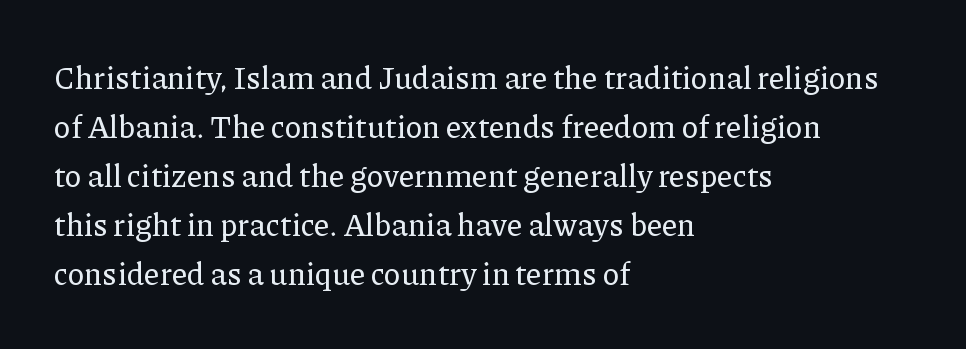
Q: Is the text italic (slanted)? A: No, it is upright.
Q: Is the typeface a serif or a sans-serif typeface? A: Serif.
Q: Is the text underlined? A: No.
Q: How is the paragraph aligned? A: Left-aligned.
Q: Is the spacing between letters normal or unusually wide? A: Normal.
Q: Is the spacing between lines tight, normal or loose? A: Normal.
Q: Width (condensed, normal, or wide)? A: Normal.
Q: Stroke contrast? A: Low.
Q: x-height? A: Medium.
Q: Monospaced? A: No.
